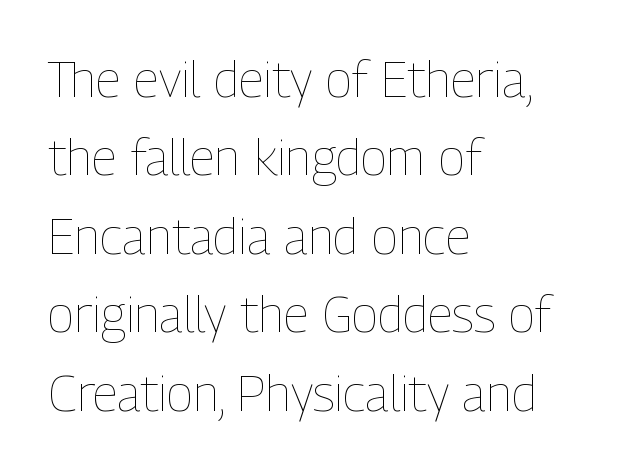
This sample uses plain, unmodified letter spacing. Anything drawn beneath the words? Only blank space. A quiet, ordinary-to-light weight characterises the typeface. A typesetter would call this proportional, since set widths differ per character. The rendering anchors every line to the left-hand side.
